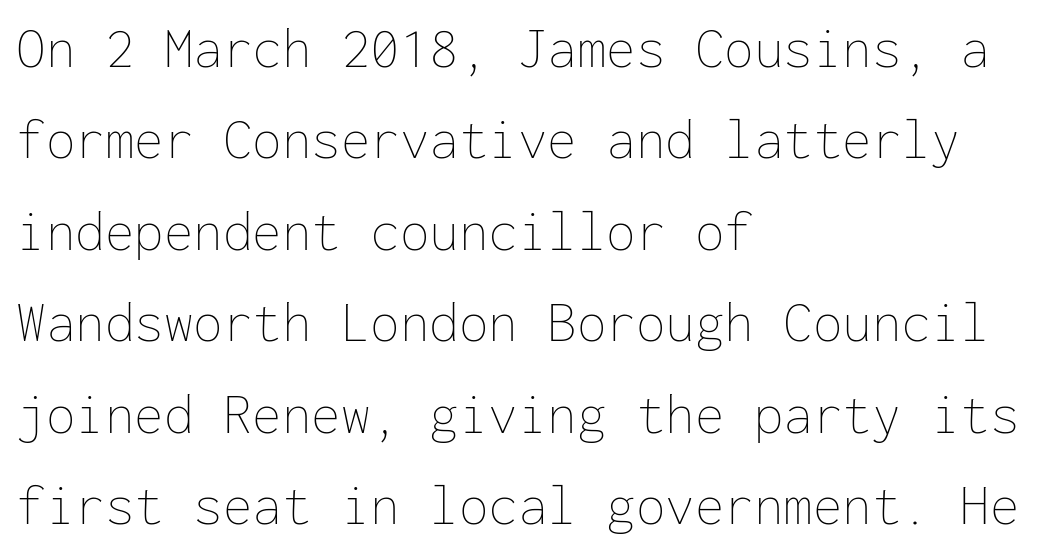
Q: Is the text bold? A: No.
Q: Is the text italic (slanted)? A: No, it is upright.
Q: Is the text underlined? A: No.
Q: How is the paragraph aligned? A: Left-aligned.
Q: Is the spacing between letters normal or unusually wide? A: Normal.
Q: Is the spacing between lines tight, normal or loose? A: Normal.
Q: Width (condensed, normal, or wide)? A: Normal.
Q: Stroke contrast? A: Low.
Q: x-height? A: Medium.
Q: Monospaced? A: Yes.
